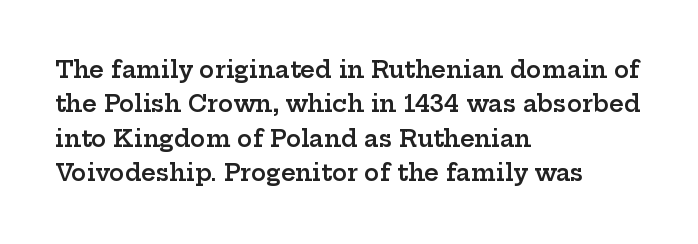
The image shows 23 px text type, upright; set left-aligned, normal line spacing (1.5x), normal letter spacing, not underlined.
